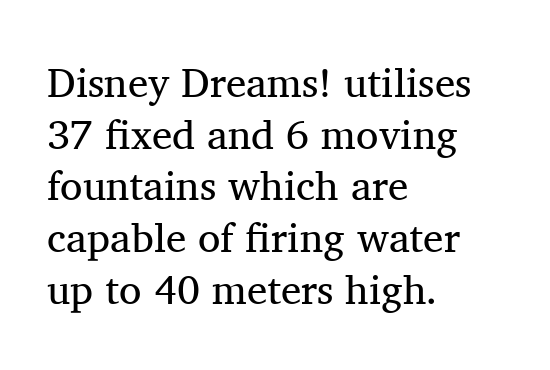
{"serif": "yes", "italic": "no", "bold": "no", "weight": "regular", "width": "normal", "stroke_contrast": "medium", "x_height": "medium", "monospaced": "no", "underline": "no", "align": "left", "line_spacing": "normal", "line_spacing_ratio": 1.26, "letter_spacing": "normal", "letter_spacing_em": 0.0, "glyph_px": 41}
